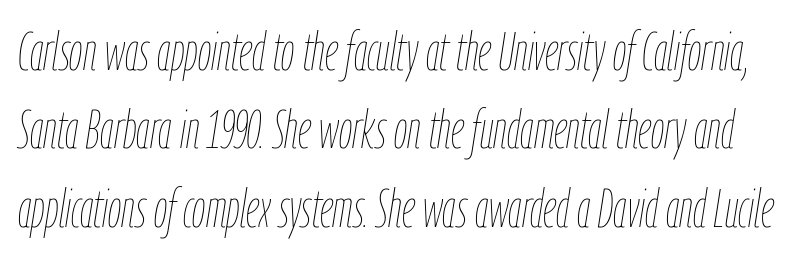
Q: Is the text bold? A: No.
Q: Is the text italic (slanted)? A: Yes, it leans right by about 9 degrees.
Q: Is the text underlined? A: No.
Q: Is the spacing between letters normal or unusually wide? A: Normal.
Q: Is the spacing between lines tight, normal or loose? A: Normal.
Q: Width (condensed, normal, or wide)? A: Condensed.
Q: Stroke contrast? A: Low.
Q: x-height? A: Medium.
Q: Monospaced? A: No.
